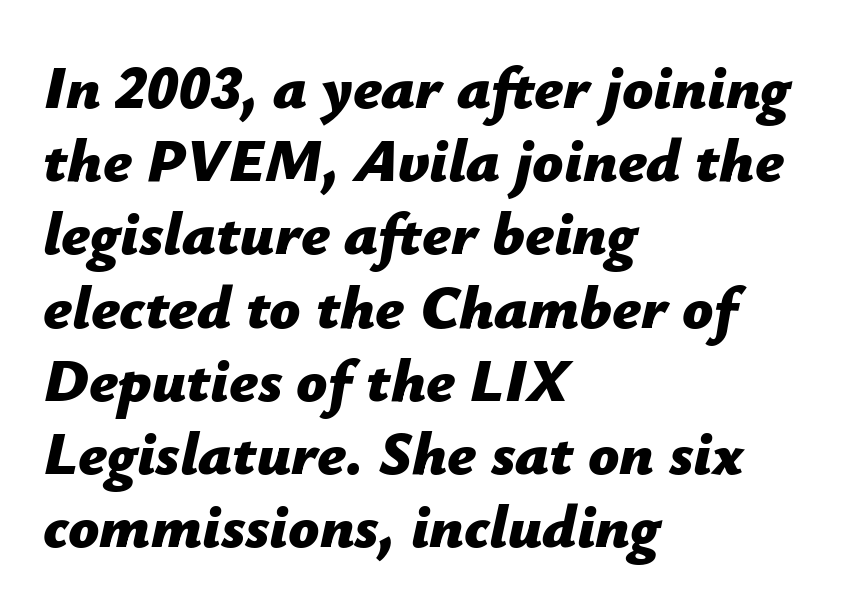
Q: Is the text bold? A: Yes.
Q: Is the text italic (slanted)? A: Yes, it leans right by about 12 degrees.
Q: Is the text underlined? A: No.
Q: How is the paragraph aligned? A: Left-aligned.
Q: Is the spacing between letters normal or unusually wide? A: Normal.
Q: Width (condensed, normal, or wide)? A: Normal.
Q: Stroke contrast? A: Low.
Q: x-height? A: Medium.
Q: Monospaced? A: No.
